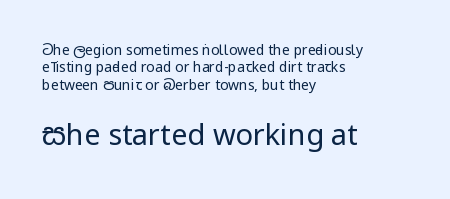
Nothing sits at the stroke ends, so this counts as sans-serif. The face used here appears at its bigger size in the lower chunk. In terms of posture, this sample is upright. The face used here is rendered with its standard letterfit.
